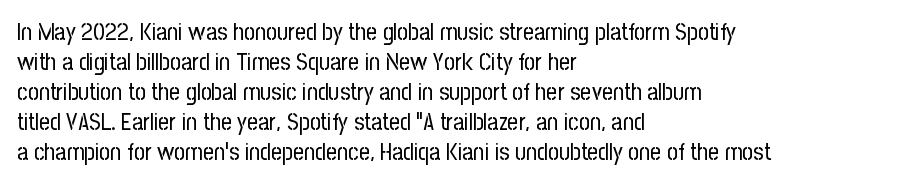
{"italic": "no", "bold": "no", "underline": "no", "align": "left", "line_spacing": "normal", "line_spacing_ratio": 1.25, "letter_spacing": "normal", "letter_spacing_em": 0.0, "glyph_px": 24}
